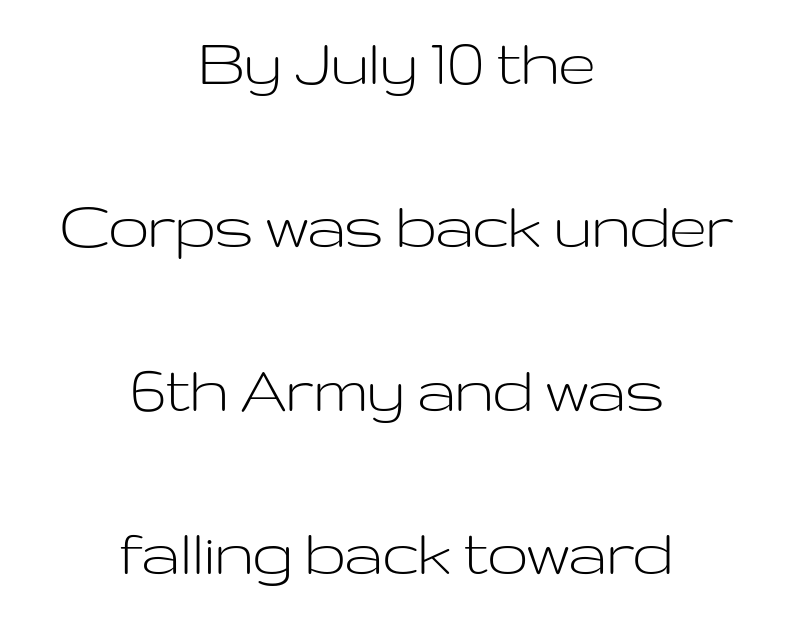
Q: Is the text bold? A: No.
Q: Is the text italic (slanted)? A: No, it is upright.
Q: Is the typeface a serif or a sans-serif typeface? A: Sans-serif.
Q: Is the text underlined? A: No.
Q: How is the paragraph aligned? A: Centered.
Q: Is the spacing between letters normal or unusually wide? A: Normal.
Q: Is the spacing between lines tight, normal or loose? A: Loose.
Q: Width (condensed, normal, or wide)? A: Wide.
Q: Stroke contrast? A: Low.
Q: x-height? A: Medium.
Q: Monospaced? A: No.
